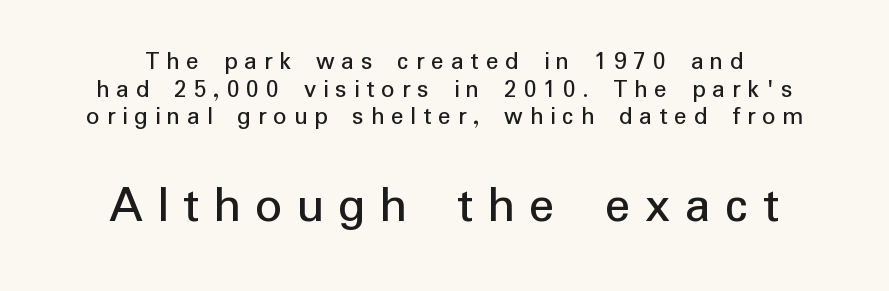
The image shows 53 px regular-weight sans-serif type, upright; set centered, tight line spacing (1.06x), unusually wide letter spacing (+0.27 em), not underlined; the second (bottom) block is 2.04x larger; low stroke contrast and a medium x-height.
